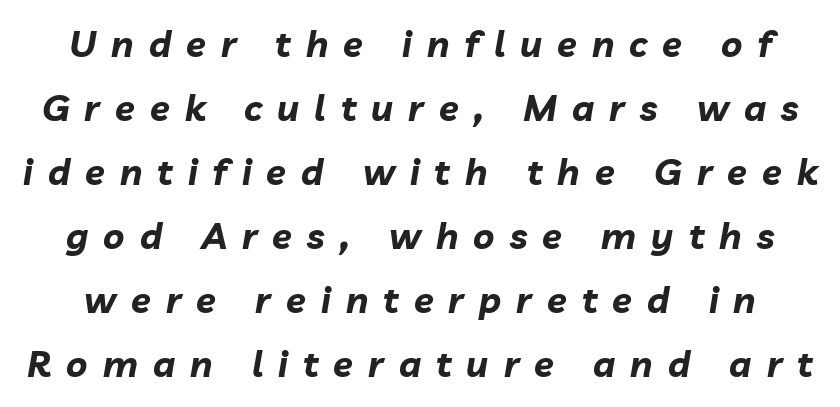
The image shows 36 px bold type, italic (leaning right); set line spacing 1.78x, unusually wide letter spacing (+0.42 em), not underlined; low stroke contrast and a medium x-height.
